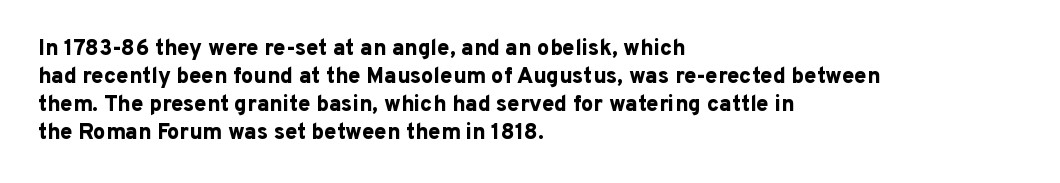
{"italic": "no", "bold": "yes", "underline": "no", "align": "left", "line_spacing": "normal", "line_spacing_ratio": 1.27, "letter_spacing": "normal", "letter_spacing_em": 0.0, "glyph_px": 22}
